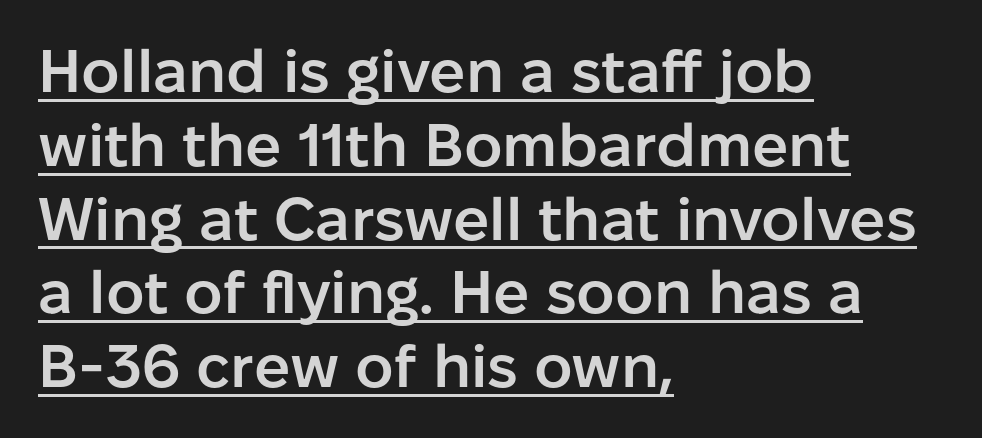
The image shows 60 px semibold sans-serif type, upright; set left-aligned, line spacing 1.23x, normal letter spacing, underlined; low stroke contrast and a medium x-height.
